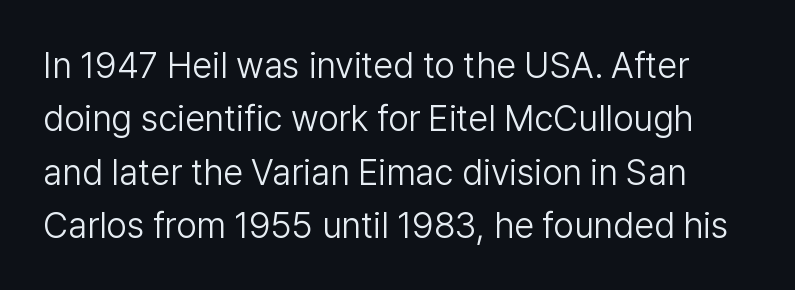
{"serif": "no", "italic": "no", "bold": "no", "weight": "light", "width": "normal", "stroke_contrast": "low", "x_height": "medium", "monospaced": "no", "underline": "no", "line_spacing": "normal", "line_spacing_ratio": 1.48, "letter_spacing": "normal", "letter_spacing_em": 0.0, "glyph_px": 36}
